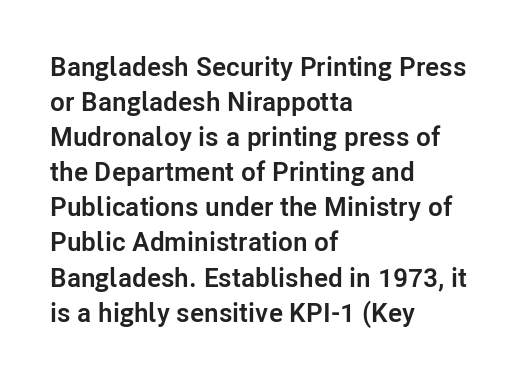
Is there much room between lines? A standard amount, neither cramped nor airy. Emphasis by weight is at full strength: bold. Each word holds together tightly as a unit, with standard inter-letter gaps. Rule under the text: the space is simply empty. Style check: upright. Does the copy run flush right? No — it runs flush left.
